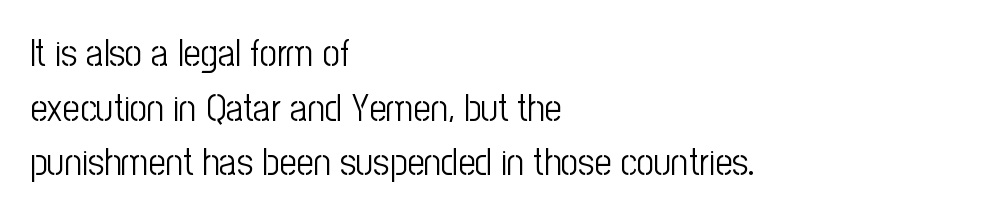
{"serif": "no", "italic": "no", "bold": "no", "weight": "light", "width": "condensed", "stroke_contrast": "low", "x_height": "medium", "monospaced": "no", "underline": "no", "align": "left", "line_spacing": "normal", "line_spacing_ratio": 1.44, "letter_spacing": "normal", "letter_spacing_em": 0.0, "glyph_px": 38}
